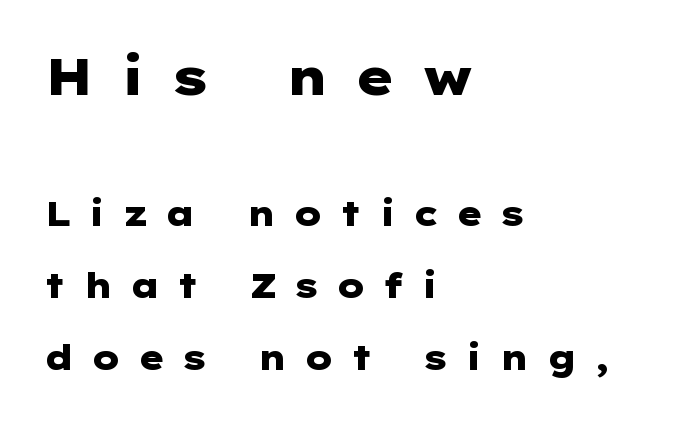
{"serif": "no", "italic": "no", "bold": "yes", "weight": "heavy", "width": "wide", "stroke_contrast": "low", "x_height": "medium", "underline": "no", "align": "left", "line_spacing": "loose", "line_spacing_ratio": 2.11, "letter_spacing": "wide", "letter_spacing_em": 0.49, "larger_block": "first", "size_ratio": 1.5, "glyph_px": 51}
